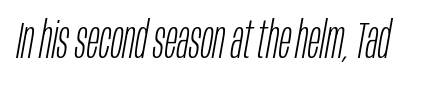
{"italic": "yes", "lean": "right", "slant_degrees": 10, "bold": "no", "weight": "light", "width": "condensed", "stroke_contrast": "low", "x_height": "large", "monospaced": "no", "underline": "no", "letter_spacing": "normal", "letter_spacing_em": 0.0, "glyph_px": 51}
